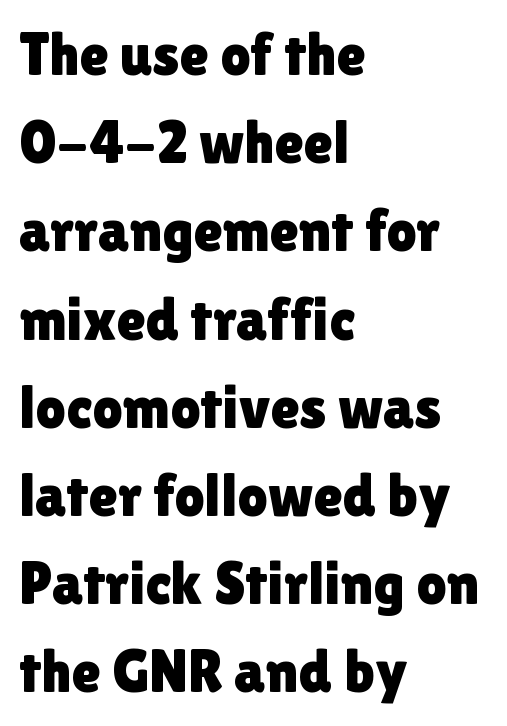
Q: Is the text italic (slanted)? A: No, it is upright.
Q: Is the typeface a serif or a sans-serif typeface? A: Sans-serif.
Q: Is the text underlined? A: No.
Q: How is the paragraph aligned? A: Left-aligned.
Q: Is the spacing between letters normal or unusually wide? A: Normal.
Q: Is the spacing between lines tight, normal or loose? A: Normal.
Q: Width (condensed, normal, or wide)? A: Normal.
Q: x-height? A: Medium.
Q: Monospaced? A: No.
